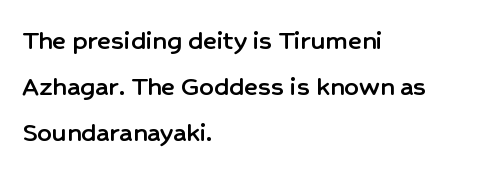
Q: Is the text italic (slanted)? A: No, it is upright.
Q: Is the typeface a serif or a sans-serif typeface? A: Sans-serif.
Q: Is the text underlined? A: No.
Q: How is the paragraph aligned? A: Left-aligned.
Q: Is the spacing between letters normal or unusually wide? A: Normal.
Q: Is the spacing between lines tight, normal or loose? A: Normal.
Q: Width (condensed, normal, or wide)? A: Normal.
Q: Stroke contrast? A: Low.
Q: x-height? A: Medium.
Q: Monospaced? A: No.
